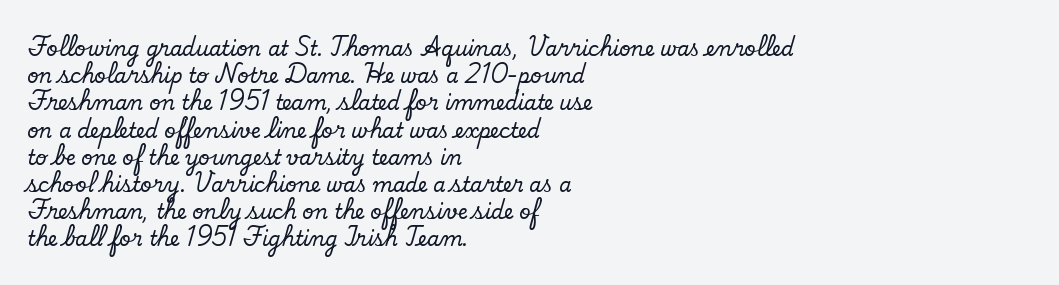
The image shows 20 px text type; set left-aligned, normal line spacing (1.36x), normal letter spacing, not underlined.
